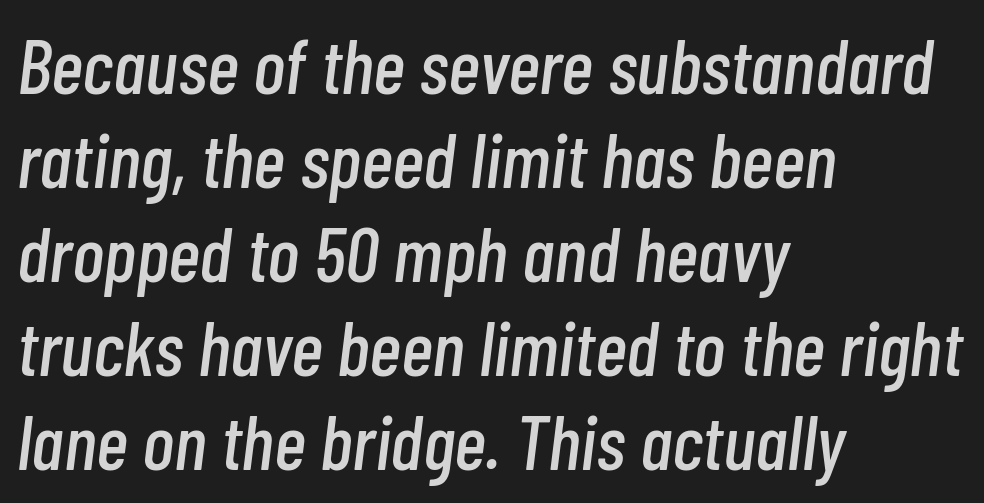
The image shows 77 px condensed type, italic (leaning right); set left-aligned, line spacing 1.22x, normal letter spacing, not underlined; low stroke contrast and a medium x-height.
